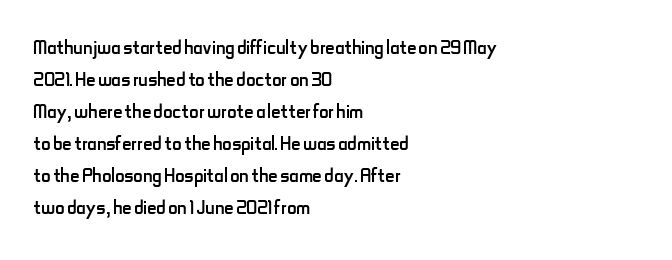
{"italic": "no", "bold": "no", "underline": "no", "align": "left", "line_spacing_ratio": 1.23, "letter_spacing": "normal", "letter_spacing_em": 0.0, "glyph_px": 26}
